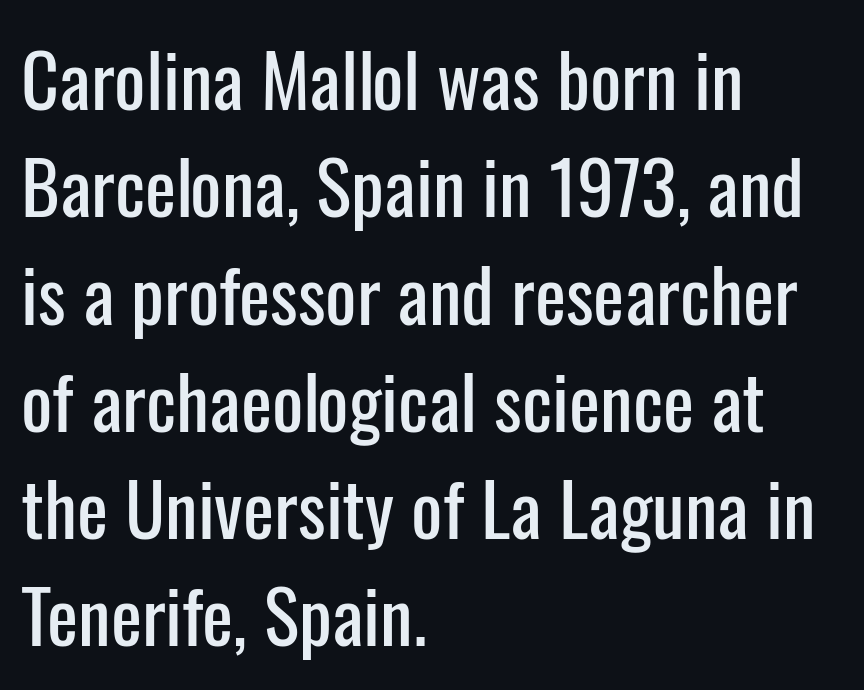
Q: Is the text italic (slanted)? A: No, it is upright.
Q: Is the typeface a serif or a sans-serif typeface? A: Sans-serif.
Q: Is the text underlined? A: No.
Q: How is the paragraph aligned? A: Left-aligned.
Q: Is the spacing between letters normal or unusually wide? A: Normal.
Q: Is the spacing between lines tight, normal or loose? A: Normal.
Q: Width (condensed, normal, or wide)? A: Condensed.
Q: Stroke contrast? A: Low.
Q: x-height? A: Medium.
Q: Monospaced? A: No.
